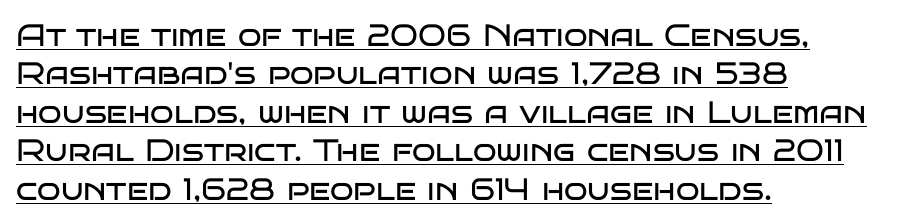
Is the block centered? No — it sits flush against the left margin. Unlike italic type, these characters show no tilt at all. Does extra space separate the letters? No, they use regular spacing. Stroke terminals: plain, sans-serif.
